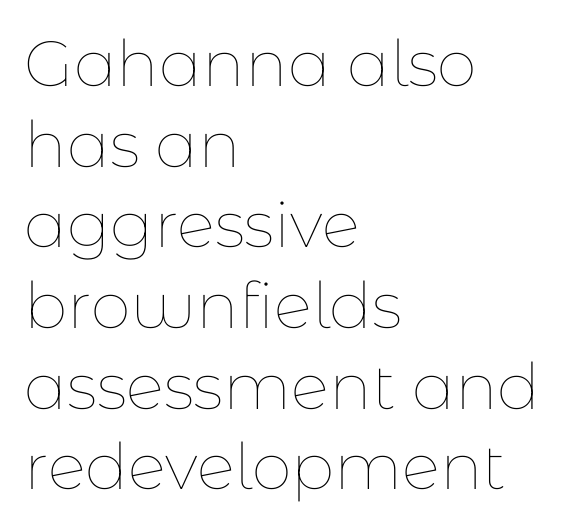
{"italic": "no", "bold": "no", "weight": "thin", "width": "normal", "stroke_contrast": "low", "x_height": "medium", "monospaced": "no", "underline": "no", "align": "left", "line_spacing": "normal", "line_spacing_ratio": 1.26, "letter_spacing": "normal", "letter_spacing_em": 0.0, "glyph_px": 64}
